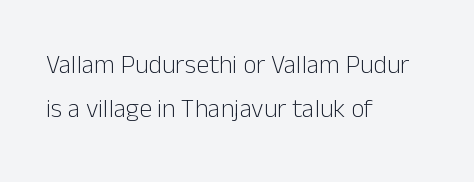
Q: Is the text bold? A: No.
Q: Is the text italic (slanted)? A: No, it is upright.
Q: Is the text underlined? A: No.
Q: How is the paragraph aligned? A: Left-aligned.
Q: Is the spacing between letters normal or unusually wide? A: Normal.
Q: Is the spacing between lines tight, normal or loose? A: Normal.
